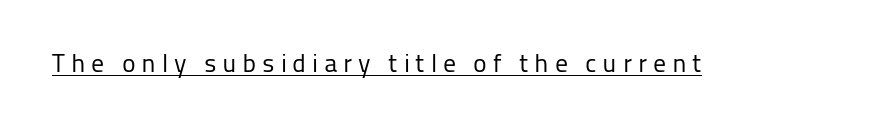
The image shows 26 px text type, upright; set unusually wide letter spacing (+0.22 em), underlined.
